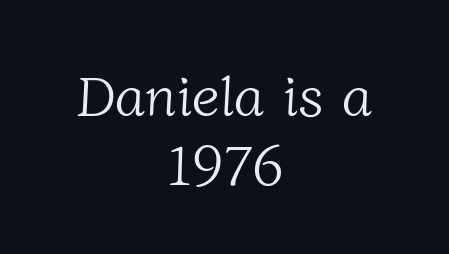
Think of a printed novel: that variable character pitch is what you see here. Words float on clear page, feet unadorned. Type style note: has serifs. These lines keep a tight, regular rhythm from letter to letter. Centered paragraph, ragged on both sides. The font is comparable to plain body text, perhaps lighter.
